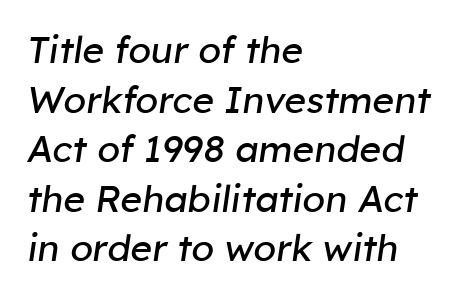
The leading is moderate, giving the passage an even texture. Short and long lines alike share a common starting point at left. Character widths vary here, with narrow letters taking less room than wide ones. Compared with typical body copy, the letter spacing here is the same.
